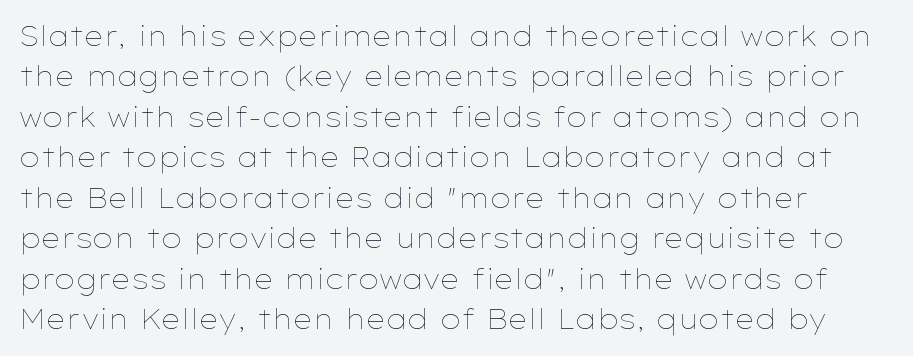
Q: Is the text bold? A: No.
Q: Is the text italic (slanted)? A: No, it is upright.
Q: Is the text underlined? A: No.
Q: Is the spacing between letters normal or unusually wide? A: Normal.
Q: Is the spacing between lines tight, normal or loose? A: Normal.
